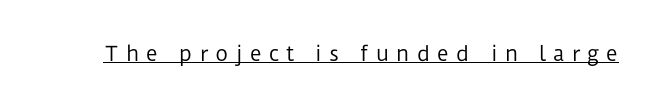
{"italic": "no", "bold": "no", "underline": "yes", "letter_spacing": "wide", "letter_spacing_em": 0.36, "glyph_px": 20}
